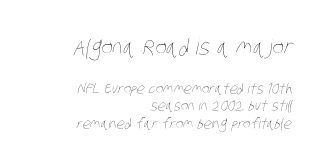
The image shows 22 px text type; set right-aligned, line spacing 1.24x, normal letter spacing, not underlined; the first (top) block is 1.57x larger.
